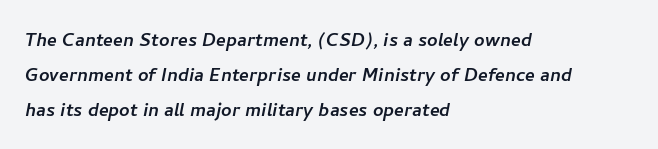
Q: Is the text underlined? A: No.
Q: How is the paragraph aligned? A: Left-aligned.
Q: Is the spacing between letters normal or unusually wide? A: Normal.
Q: Is the spacing between lines tight, normal or loose? A: Normal.
